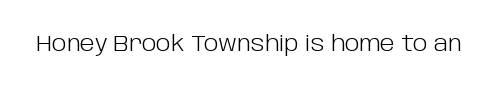
The image shows 22 px text type, upright; set normal letter spacing, not underlined.
